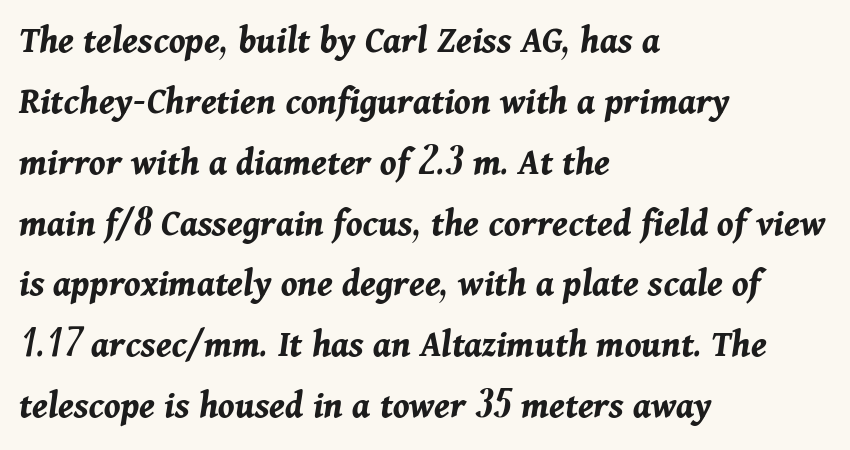
The image shows 39 px bold type, italic (leaning right); set left-aligned, normal line spacing (1.56x), normal letter spacing, not underlined; medium stroke contrast and a medium x-height.
